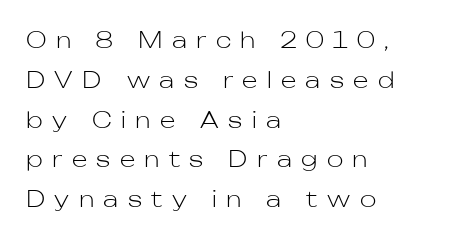
The cut favours lightness, reaching ordinary text weight at its darkest. Here the glyphs are tracked loosely, breaking word shapes into spaced letters. The lines in this sample share a left origin and differ only in where they stop. Nope, not italic — everything's standing straight. Any mark beneath the type? The region is blank.
